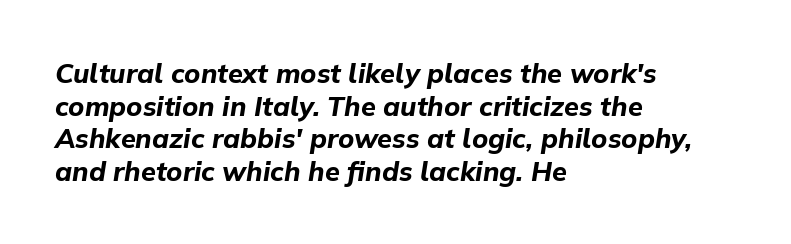
{"italic": "yes", "lean": "right", "slant_degrees": 9, "bold": "yes", "underline": "no", "align": "left", "line_spacing_ratio": 1.21, "letter_spacing": "normal", "letter_spacing_em": 0.0, "glyph_px": 27}
